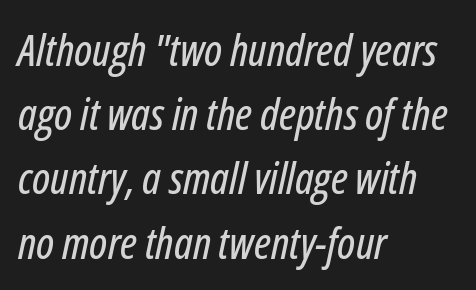
Q: Is the text italic (slanted)? A: Yes, it leans right by about 12 degrees.
Q: Is the text underlined? A: No.
Q: How is the paragraph aligned? A: Left-aligned.
Q: Is the spacing between letters normal or unusually wide? A: Normal.
Q: Is the spacing between lines tight, normal or loose? A: Normal.
Q: Width (condensed, normal, or wide)? A: Condensed.
Q: Stroke contrast? A: Low.
Q: x-height? A: Medium.
Q: Monospaced? A: No.
